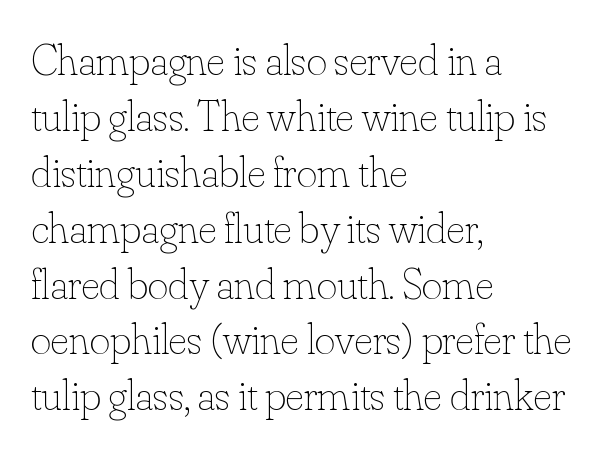
Q: Is the text bold? A: No.
Q: Is the text italic (slanted)? A: No, it is upright.
Q: Is the text underlined? A: No.
Q: How is the paragraph aligned? A: Left-aligned.
Q: Is the spacing between letters normal or unusually wide? A: Normal.
Q: Is the spacing between lines tight, normal or loose? A: Normal.
Q: Width (condensed, normal, or wide)? A: Normal.
Q: Stroke contrast? A: Low.
Q: x-height? A: Small.
Q: Monospaced? A: No.
